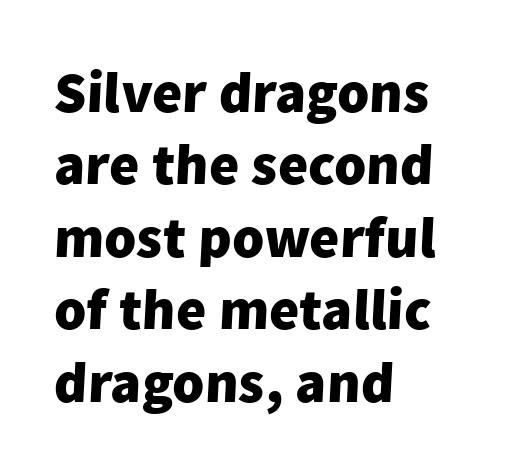
Q: Is the text bold? A: Yes.
Q: Is the typeface a serif or a sans-serif typeface? A: Sans-serif.
Q: Is the text underlined? A: No.
Q: How is the paragraph aligned? A: Left-aligned.
Q: Is the spacing between letters normal or unusually wide? A: Normal.
Q: Is the spacing between lines tight, normal or loose? A: Normal.
Q: Width (condensed, normal, or wide)? A: Normal.
Q: Stroke contrast? A: Low.
Q: x-height? A: Medium.
Q: Monospaced? A: No.
